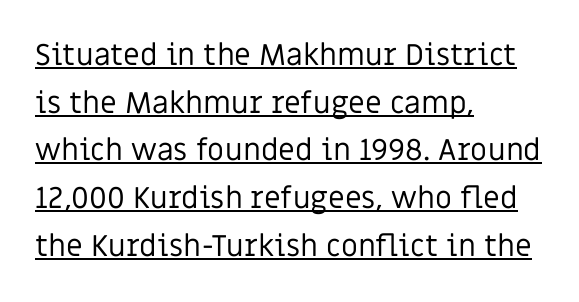
Q: Is the text bold? A: No.
Q: Is the text italic (slanted)? A: No, it is upright.
Q: Is the typeface a serif or a sans-serif typeface? A: Sans-serif.
Q: Is the text underlined? A: Yes.
Q: How is the paragraph aligned? A: Left-aligned.
Q: Is the spacing between letters normal or unusually wide? A: Normal.
Q: Is the spacing between lines tight, normal or loose? A: Normal.
Q: Width (condensed, normal, or wide)? A: Normal.
Q: Stroke contrast? A: Low.
Q: x-height? A: Large.
Q: Monospaced? A: No.
